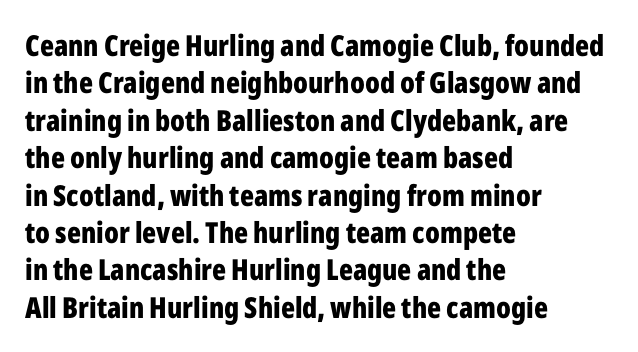
{"serif": "no", "italic": "no", "bold": "yes", "weight": "bold", "width": "condensed", "stroke_contrast": "low", "x_height": "medium", "monospaced": "no", "underline": "no", "align": "left", "line_spacing": "normal", "line_spacing_ratio": 1.29, "letter_spacing": "normal", "letter_spacing_em": 0.0, "glyph_px": 29}
